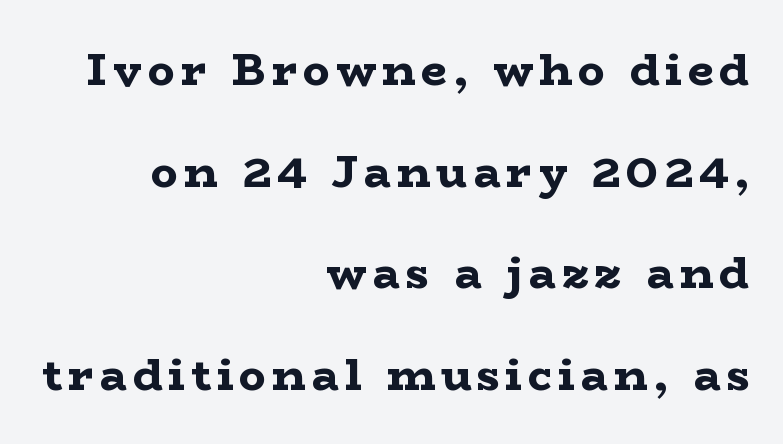
Nope, not italic — everything's standing straight. Examine the stroke ends and you'll spot serifs. Spacing verdict: proportional, widths tailored to each character. The letters are bold, with thick, heavy strokes.
